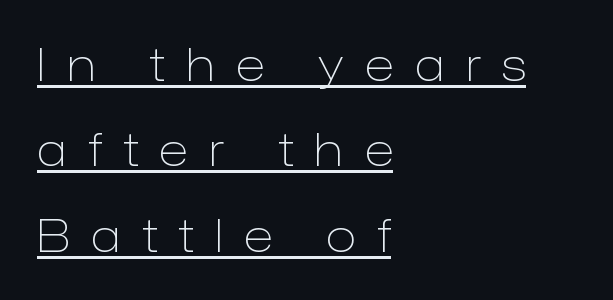
Q: Is the text bold? A: No.
Q: Is the text italic (slanted)? A: No, it is upright.
Q: Is the typeface a serif or a sans-serif typeface? A: Sans-serif.
Q: Is the text underlined? A: Yes.
Q: How is the paragraph aligned? A: Left-aligned.
Q: Is the spacing between letters normal or unusually wide? A: Unusually wide.
Q: Is the spacing between lines tight, normal or loose? A: Loose.
Q: Width (condensed, normal, or wide)? A: Normal.
Q: Stroke contrast? A: Low.
Q: x-height? A: Medium.
Q: Monospaced? A: No.
